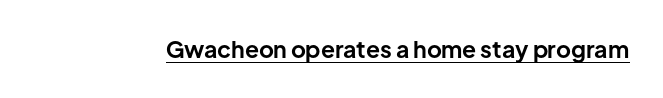
The image shows 23 px bold type, upright; set normal letter spacing, underlined.
